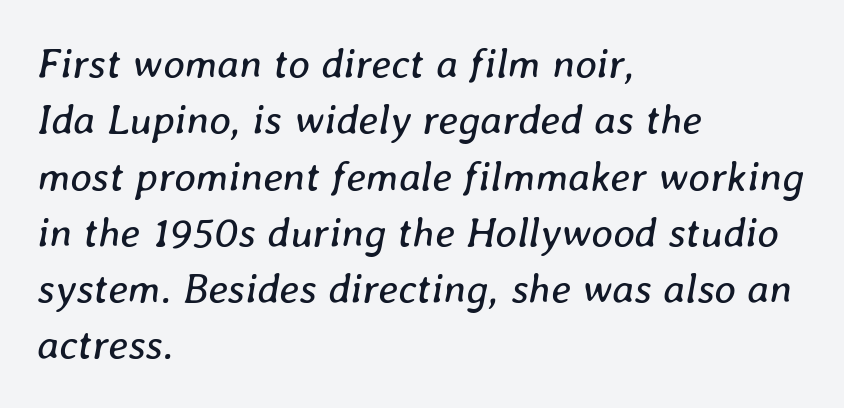
Q: Is the text bold? A: No.
Q: Is the text italic (slanted)? A: Yes, it leans right by about 8 degrees.
Q: Is the text underlined? A: No.
Q: How is the paragraph aligned? A: Left-aligned.
Q: Is the spacing between letters normal or unusually wide? A: Normal.
Q: Is the spacing between lines tight, normal or loose? A: Normal.
Q: Width (condensed, normal, or wide)? A: Normal.
Q: Stroke contrast? A: Low.
Q: x-height? A: Medium.
Q: Monospaced? A: No.
